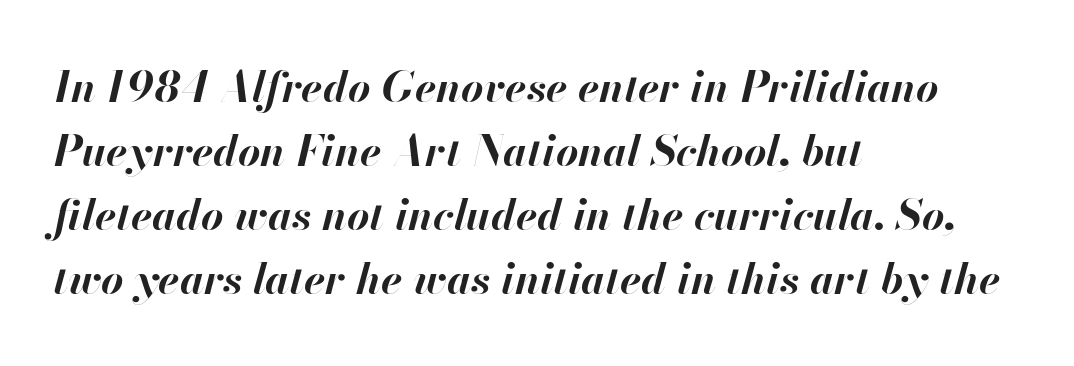
{"italic": "yes", "lean": "right", "slant_degrees": 13, "bold": "yes", "weight": "bold", "width": "normal", "stroke_contrast": "high", "x_height": "small", "monospaced": "no", "underline": "no", "align": "left", "line_spacing": "normal", "line_spacing_ratio": 1.49, "letter_spacing": "normal", "letter_spacing_em": 0.0, "glyph_px": 43}
